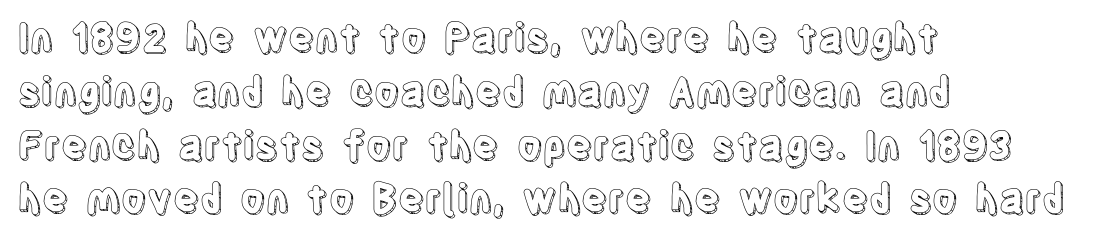
The image shows 39 px condensed type, upright; set left-aligned, normal line spacing (1.38x), normal letter spacing, not underlined; a large x-height.
